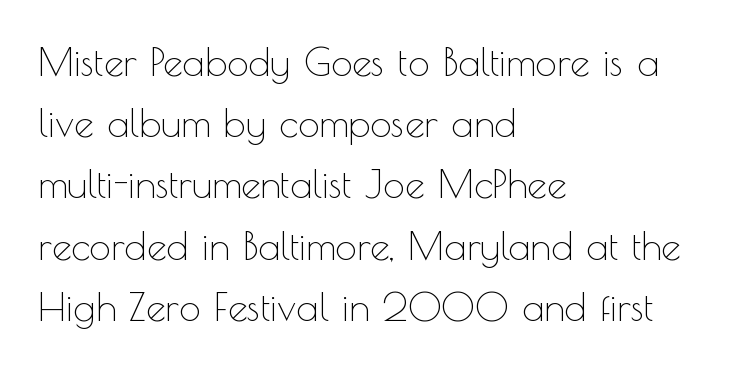
Letters rest on an invisible, unmarked baseline. Leading: standard. The typeface chosen for these lines omits serifs. Tracking here is standard; glyphs follow each other at the usual distance.
